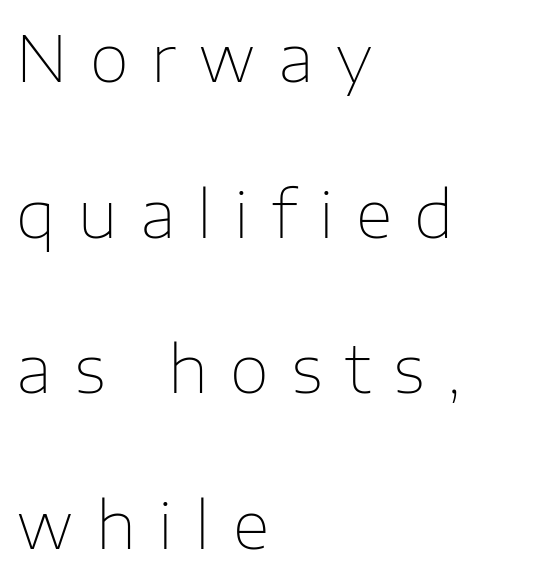
Q: Is the text bold? A: No.
Q: Is the text italic (slanted)? A: No, it is upright.
Q: Is the typeface a serif or a sans-serif typeface? A: Sans-serif.
Q: Is the text underlined? A: No.
Q: How is the paragraph aligned? A: Left-aligned.
Q: Is the spacing between letters normal or unusually wide? A: Unusually wide.
Q: Is the spacing between lines tight, normal or loose? A: Loose.
Q: Width (condensed, normal, or wide)? A: Normal.
Q: Stroke contrast? A: Low.
Q: x-height? A: Medium.
Q: Monospaced? A: No.
